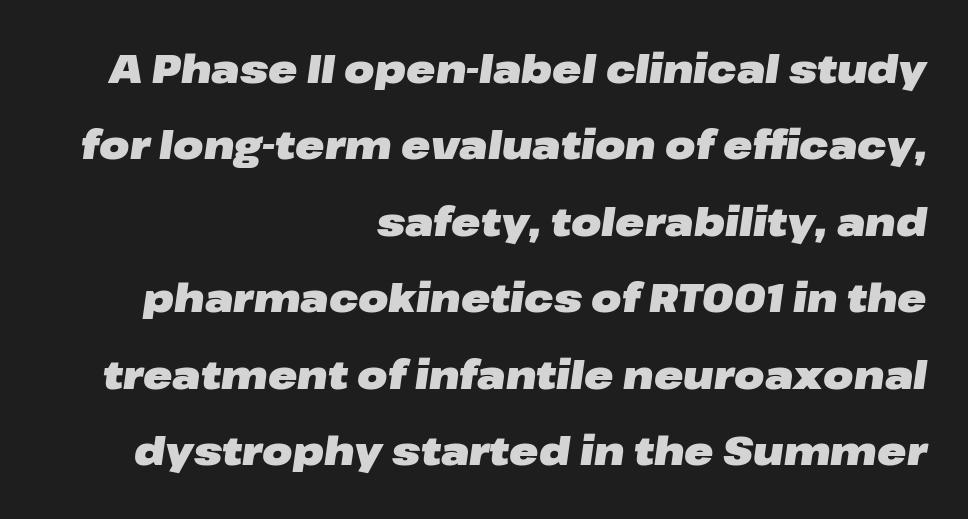
Emphasis by weight is at full strength: bold. Students, note that the glyphs here touch the page at normal intervals. Varying glyph widths throughout — classic text-font behaviour. Unmarked baselines from the first word to the last. Notice the wide empty band between every row — that's loose leading.
